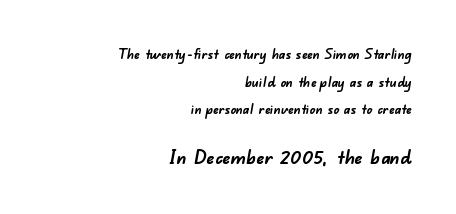
{"bold": "yes", "underline": "no", "align": "right", "line_spacing": "loose", "line_spacing_ratio": 1.98, "letter_spacing": "normal", "letter_spacing_em": 0.0, "larger_block": "second", "size_ratio": 1.43, "glyph_px": 20}
